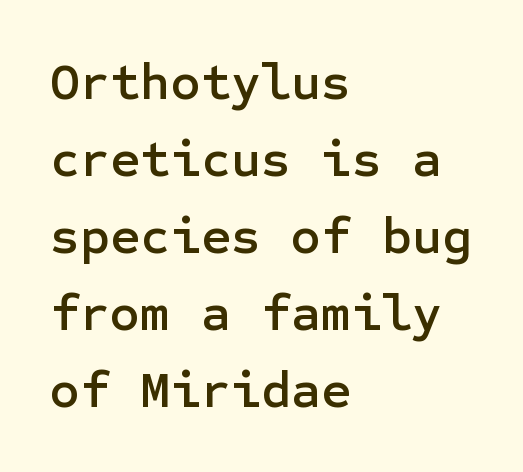
A student would call this left alignment; a typographer would say flush left, rag right. Characters remain perfectly vertical along every line. The horizontal fit of the characters is conventional and even. Does the type have serifs? No, each stem ends abruptly.
